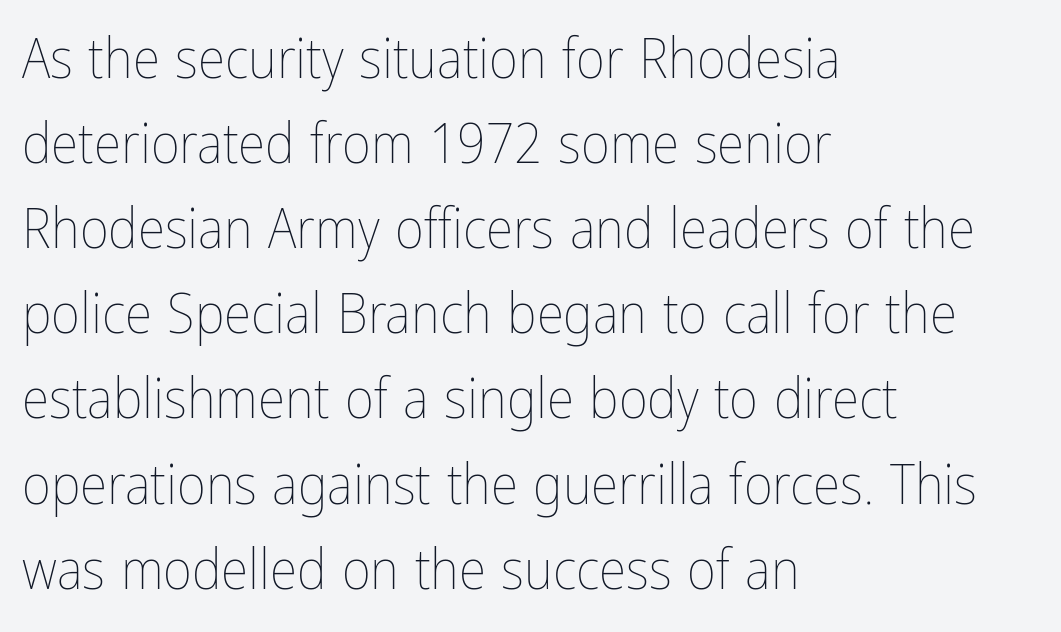
Q: Is the text bold? A: No.
Q: Is the text italic (slanted)? A: No, it is upright.
Q: Is the text underlined? A: No.
Q: How is the paragraph aligned? A: Left-aligned.
Q: Is the spacing between letters normal or unusually wide? A: Normal.
Q: Is the spacing between lines tight, normal or loose? A: Normal.
Q: Width (condensed, normal, or wide)? A: Condensed.
Q: Stroke contrast? A: Low.
Q: x-height? A: Medium.
Q: Monospaced? A: No.
